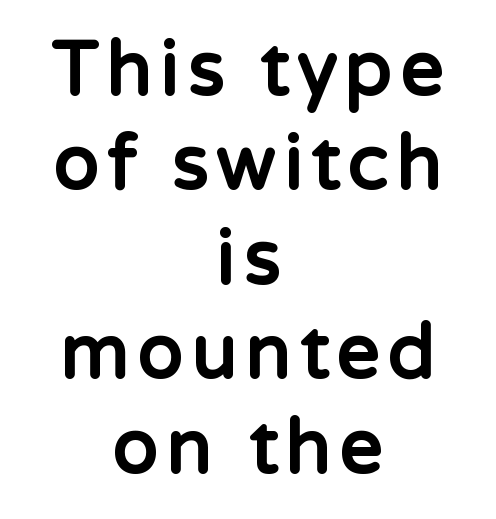
The image shows 75 px bold sans-serif type, upright; set centered, normal line spacing (1.26x), not underlined; low stroke contrast and a medium x-height.
